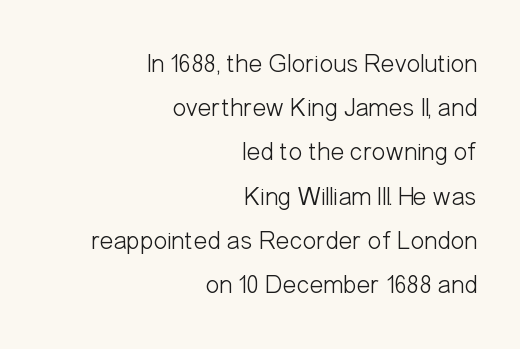
The text block is weighted toward the right margin, trailing off unevenly leftward. On a weight scale, this lands at 450 or below. The letters stand straight up with perfectly vertical stems. Between one letter and the next there's only the usual sliver of space. Each row of text sits above clean, open space.
